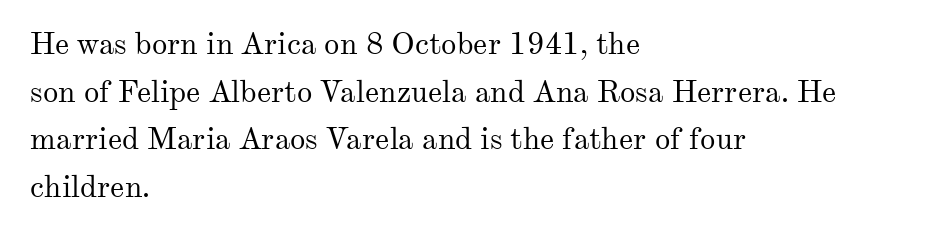
The image shows 31 px regular-weight serif type, upright; set left-aligned, normal line spacing (1.54x), normal letter spacing, not underlined; medium stroke contrast and a small x-height.
